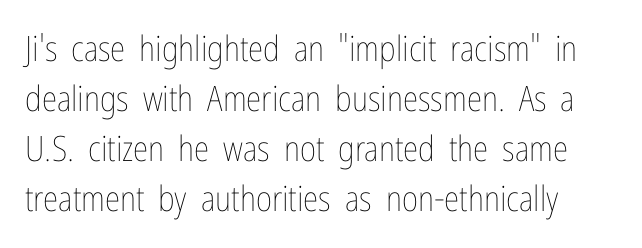
Q: Is the text bold? A: No.
Q: Is the text italic (slanted)? A: No, it is upright.
Q: Is the text underlined? A: No.
Q: Is the spacing between letters normal or unusually wide? A: Normal.
Q: Is the spacing between lines tight, normal or loose? A: Normal.
Q: Width (condensed, normal, or wide)? A: Condensed.
Q: Stroke contrast? A: Low.
Q: x-height? A: Medium.
Q: Monospaced? A: No.
